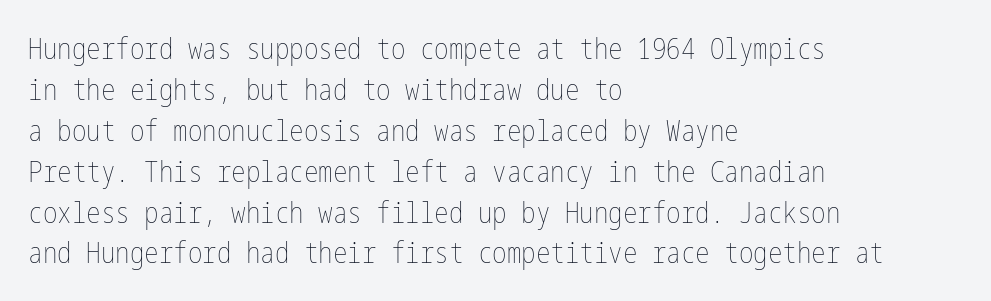
{"italic": "no", "bold": "no", "weight": "thin", "width": "condensed", "stroke_contrast": "low", "x_height": "medium", "underline": "no", "align": "left", "line_spacing": "normal", "line_spacing_ratio": 1.41, "letter_spacing": "normal", "letter_spacing_em": 0.0, "glyph_px": 29}
